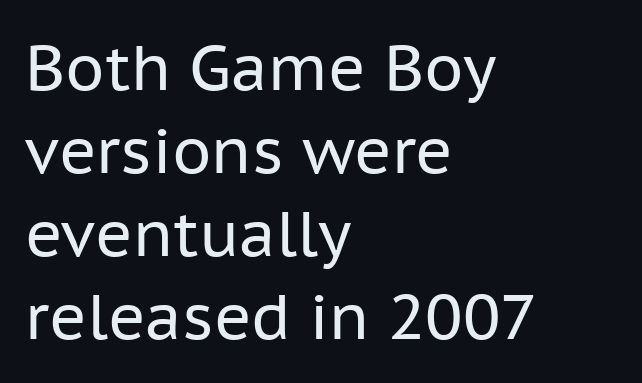
The image shows 63 px regular-weight sans-serif type, upright; set left-aligned, normal line spacing (1.32x), normal letter spacing, not underlined; low stroke contrast and a medium x-height.
